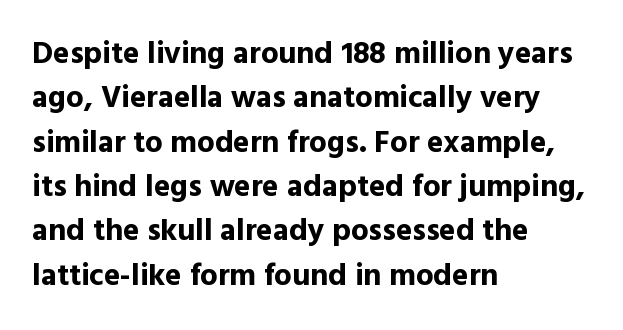
Q: Is the text bold? A: Yes.
Q: Is the text italic (slanted)? A: No, it is upright.
Q: Is the typeface a serif or a sans-serif typeface? A: Sans-serif.
Q: Is the text underlined? A: No.
Q: How is the paragraph aligned? A: Left-aligned.
Q: Is the spacing between letters normal or unusually wide? A: Normal.
Q: Is the spacing between lines tight, normal or loose? A: Normal.
Q: Width (condensed, normal, or wide)? A: Normal.
Q: x-height? A: Medium.
Q: Monospaced? A: No.
